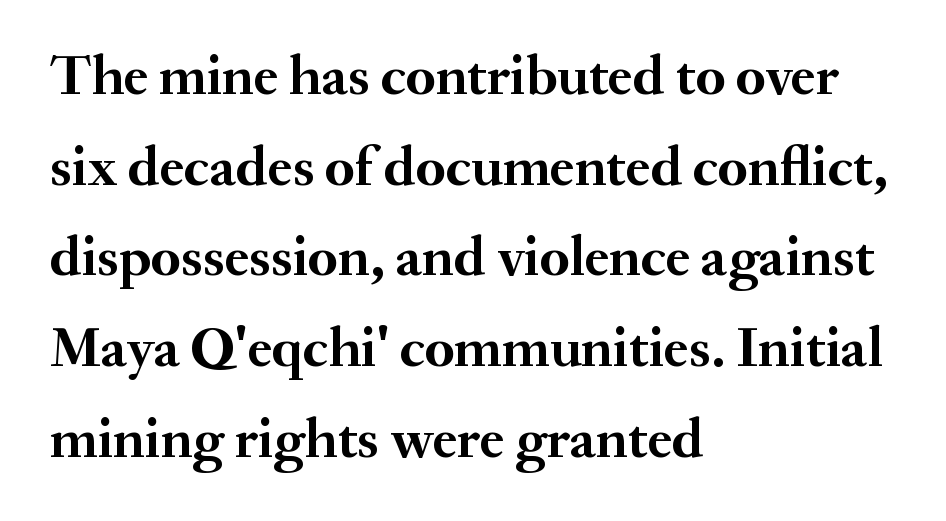
Q: Is the text bold? A: Yes.
Q: Is the text italic (slanted)? A: No, it is upright.
Q: Is the typeface a serif or a sans-serif typeface? A: Serif.
Q: Is the text underlined? A: No.
Q: How is the paragraph aligned? A: Left-aligned.
Q: Is the spacing between letters normal or unusually wide? A: Normal.
Q: Is the spacing between lines tight, normal or loose? A: Normal.
Q: Width (condensed, normal, or wide)? A: Normal.
Q: Stroke contrast? A: Medium.
Q: x-height? A: Small.
Q: Monospaced? A: No.
